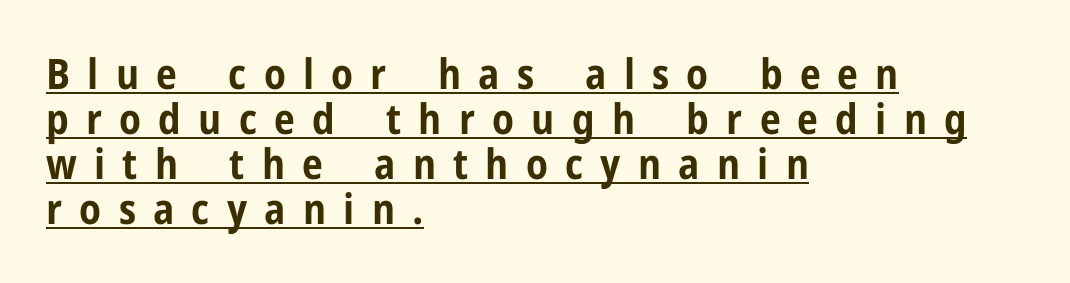
The image shows 42 px bold, condensed sans-serif type, upright; set left-aligned, tight line spacing (1.07x), unusually wide letter spacing (+0.41 em), underlined; low stroke contrast and a medium x-height.
